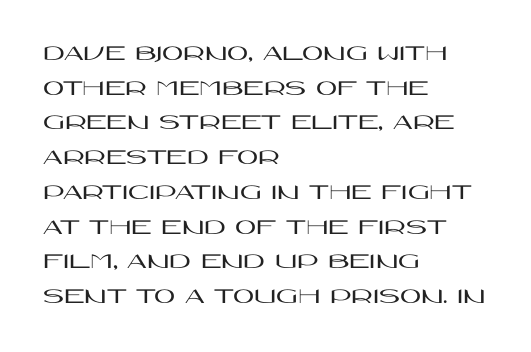
The image shows 23 px text type, upright; set left-aligned, normal line spacing (1.51x), normal letter spacing, not underlined.
